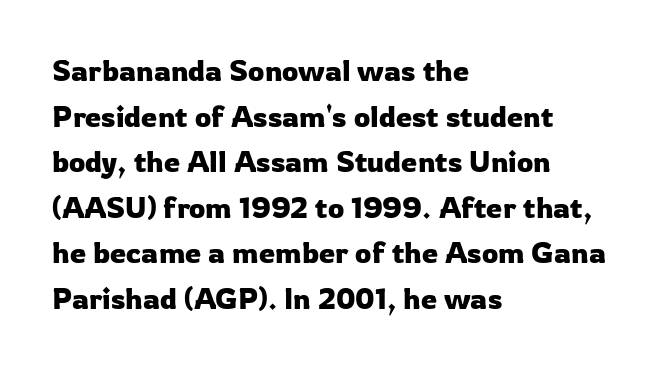
Q: Is the text italic (slanted)? A: No, it is upright.
Q: Is the typeface a serif or a sans-serif typeface? A: Sans-serif.
Q: Is the text underlined? A: No.
Q: How is the paragraph aligned? A: Left-aligned.
Q: Is the spacing between letters normal or unusually wide? A: Normal.
Q: Is the spacing between lines tight, normal or loose? A: Normal.
Q: Width (condensed, normal, or wide)? A: Normal.
Q: Stroke contrast? A: Low.
Q: x-height? A: Medium.
Q: Monospaced? A: No.
